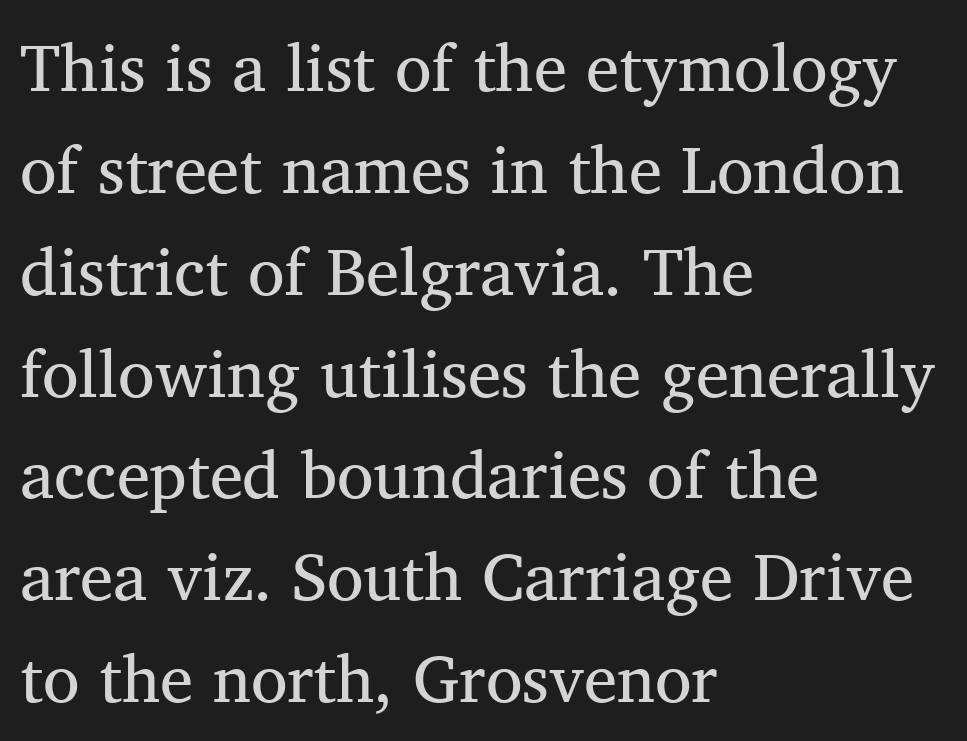
Q: Is the text bold? A: No.
Q: Is the text italic (slanted)? A: No, it is upright.
Q: Is the typeface a serif or a sans-serif typeface? A: Serif.
Q: Is the text underlined? A: No.
Q: How is the paragraph aligned? A: Left-aligned.
Q: Is the spacing between letters normal or unusually wide? A: Normal.
Q: Is the spacing between lines tight, normal or loose? A: Normal.
Q: Width (condensed, normal, or wide)? A: Normal.
Q: Stroke contrast? A: Medium.
Q: x-height? A: Medium.
Q: Monospaced? A: No.
